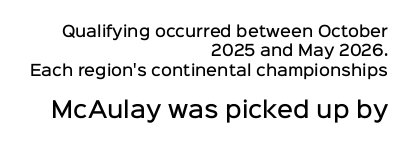
Q: Is the text bold? A: Semi-bold.
Q: Is the text italic (slanted)? A: No, it is upright.
Q: Is the text underlined? A: No.
Q: How is the paragraph aligned? A: Right-aligned.
Q: Is the spacing between letters normal or unusually wide? A: Normal.
Q: Is the spacing between lines tight, normal or loose? A: Normal.
Q: Which block of text is set in a larger size, the first (top) or the second (bottom)? A: The second (bottom) one.
